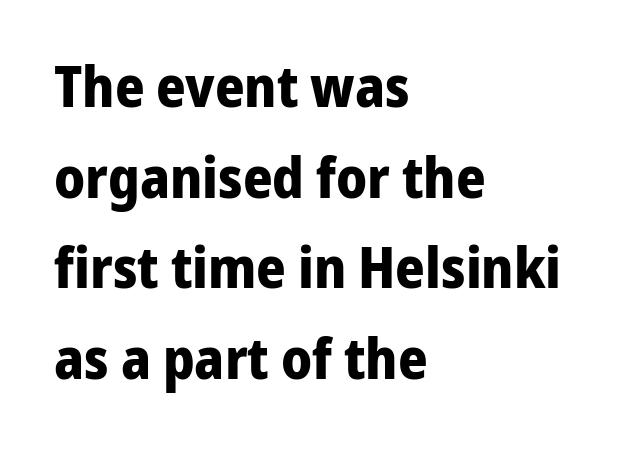
Q: Is the text bold? A: Yes.
Q: Is the text italic (slanted)? A: No, it is upright.
Q: Is the typeface a serif or a sans-serif typeface? A: Sans-serif.
Q: Is the text underlined? A: No.
Q: How is the paragraph aligned? A: Left-aligned.
Q: Is the spacing between letters normal or unusually wide? A: Normal.
Q: Is the spacing between lines tight, normal or loose? A: Normal.
Q: Width (condensed, normal, or wide)? A: Normal.
Q: Stroke contrast? A: Low.
Q: x-height? A: Medium.
Q: Monospaced? A: No.
